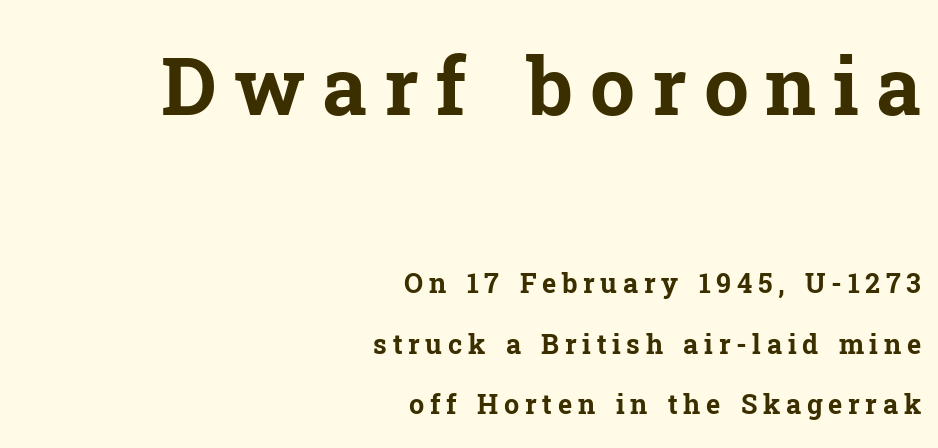
The image shows 80 px bold serif type, upright; set right-aligned, loose line spacing (2.24x), unusually wide letter spacing (+0.21 em), not underlined; the first (top) block is 2.96x larger; low stroke contrast and a medium x-height.
